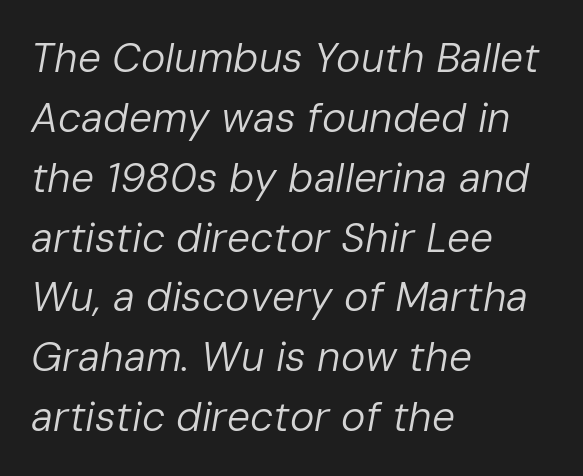
The image shows 41 px regular-weight type, italic (leaning right); set left-aligned, normal line spacing (1.46x), normal letter spacing, not underlined; low stroke contrast and a medium x-height.
